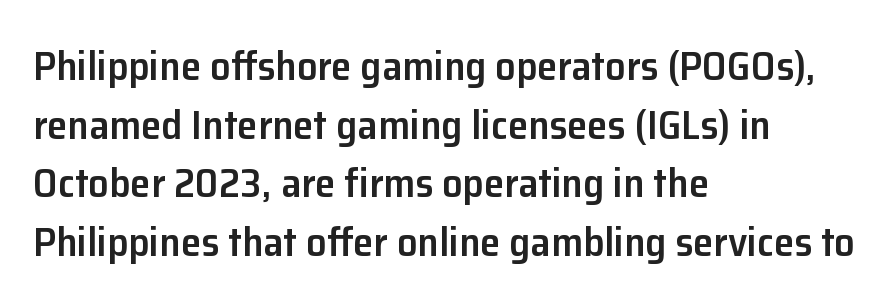
The image shows 41 px semibold sans-serif type, upright; set left-aligned, normal line spacing (1.43x), normal letter spacing, not underlined; low stroke contrast and a medium x-height.
